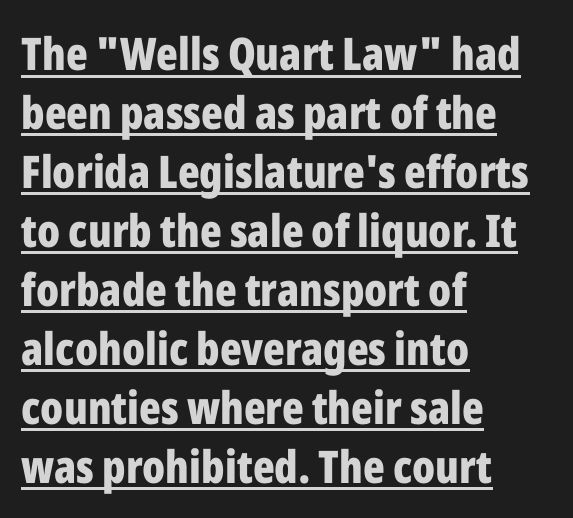
Every character sits straight up, as roman type does. The rendering shows plain stroke endings on the letterforms — a sans-serif design. Each line starts at the same left margin while the right side varies. The sample's only ornament is a line tracing under the words. The passage shown has conventional tracking throughout.
